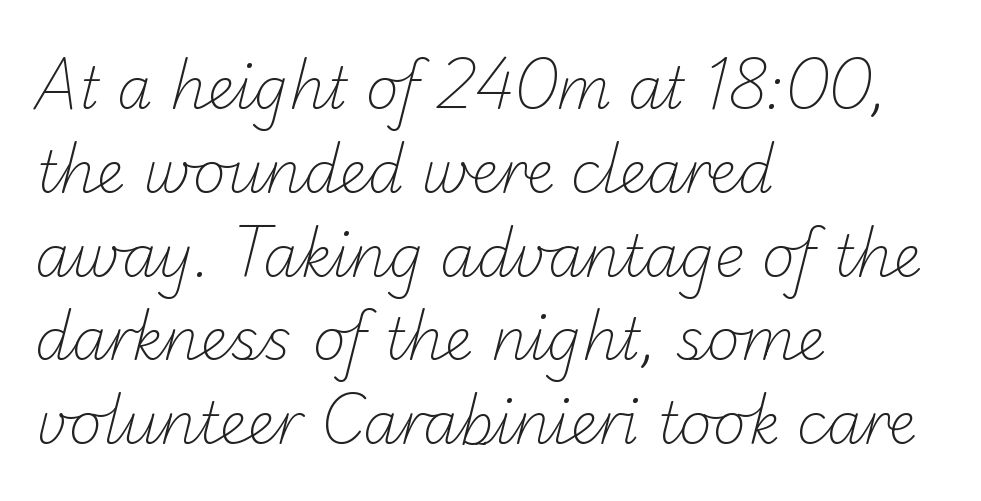
The image shows 57 px light sans-serif type; set left-aligned, normal line spacing (1.47x), normal letter spacing, not underlined; low stroke contrast and a small x-height.
